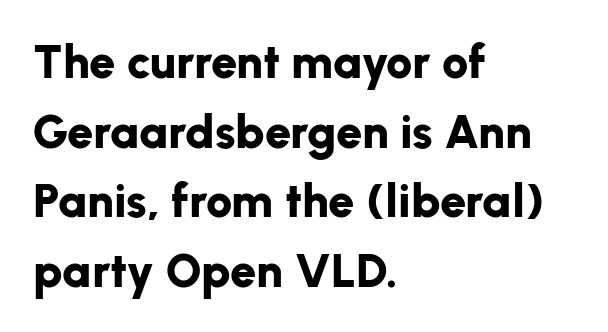
{"serif": "no", "italic": "no", "bold": "yes", "weight": "bold", "width": "normal", "stroke_contrast": "low", "x_height": "medium", "monospaced": "no", "underline": "no", "align": "left", "line_spacing": "normal", "line_spacing_ratio": 1.48, "letter_spacing": "normal", "letter_spacing_em": 0.0, "glyph_px": 47}
